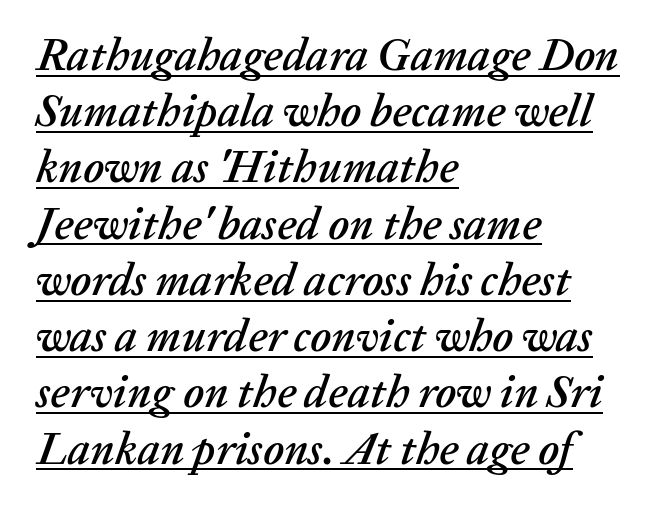
Q: Is the text italic (slanted)? A: Yes, it leans right by about 20 degrees.
Q: Is the text underlined? A: Yes.
Q: How is the paragraph aligned? A: Left-aligned.
Q: Is the spacing between letters normal or unusually wide? A: Normal.
Q: Is the spacing between lines tight, normal or loose? A: Normal.
Q: Width (condensed, normal, or wide)? A: Normal.
Q: Stroke contrast? A: Low.
Q: x-height? A: Medium.
Q: Monospaced? A: No.
